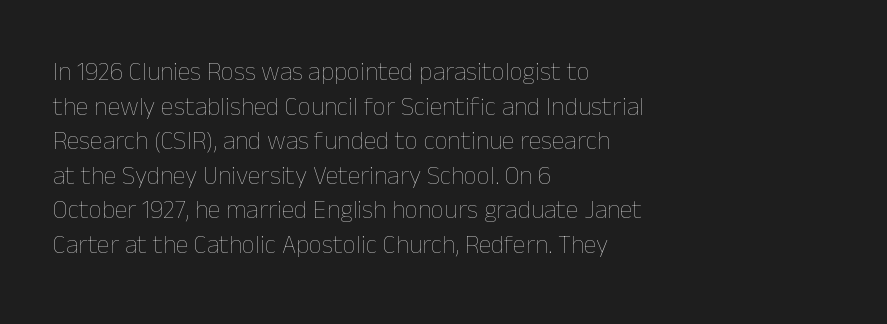
No chunkiness to these letters — they're not bold. A classic flush-left, rag-right setting is used for this passage. One glance says typical: line gaps are just what's usual. The letters sit at their default tracking, neither squeezed nor spread.
